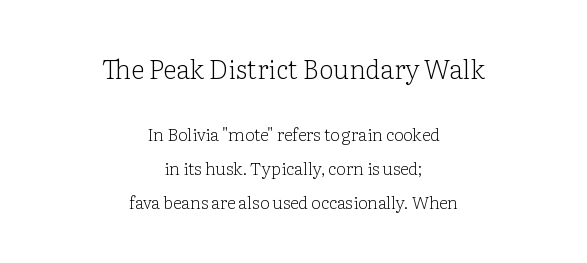
The image shows 26 px text type, upright; set centered, loose line spacing (1.98x), normal letter spacing, not underlined; the first (top) block is 1.53x larger.
